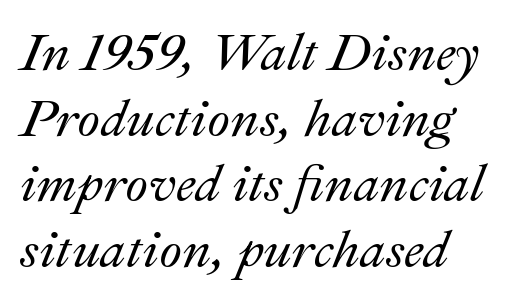
Q: Is the text italic (slanted)? A: Yes, it leans right by about 22 degrees.
Q: Is the text underlined? A: No.
Q: Is the spacing between letters normal or unusually wide? A: Normal.
Q: Is the spacing between lines tight, normal or loose? A: Normal.
Q: Width (condensed, normal, or wide)? A: Normal.
Q: Stroke contrast? A: Medium.
Q: x-height? A: Small.
Q: Monospaced? A: No.
